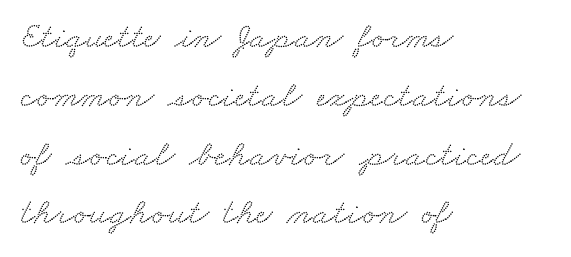
Q: Is the typeface a serif or a sans-serif typeface? A: Serif.
Q: Is the text underlined? A: No.
Q: How is the paragraph aligned? A: Left-aligned.
Q: Is the spacing between letters normal or unusually wide? A: Normal.
Q: Is the spacing between lines tight, normal or loose? A: Normal.
Q: Width (condensed, normal, or wide)? A: Wide.
Q: Stroke contrast? A: Medium.
Q: x-height? A: Small.
Q: Monospaced? A: No.
